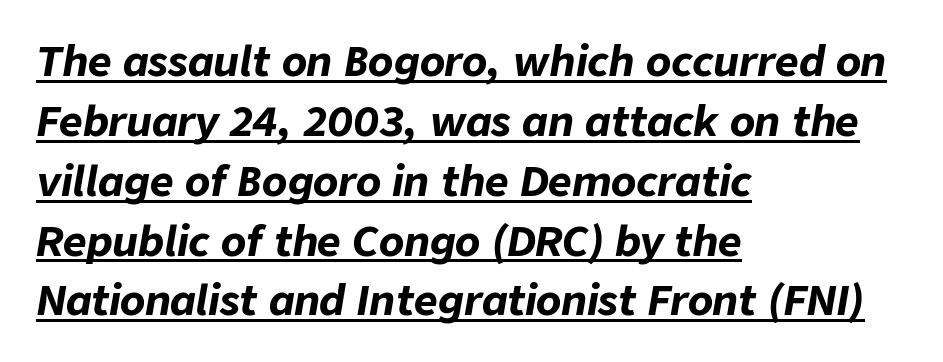
Q: Is the text bold? A: Yes.
Q: Is the text italic (slanted)? A: Yes, it leans right by about 9 degrees.
Q: Is the text underlined? A: Yes.
Q: How is the paragraph aligned? A: Left-aligned.
Q: Is the spacing between letters normal or unusually wide? A: Normal.
Q: Is the spacing between lines tight, normal or loose? A: Normal.
Q: Width (condensed, normal, or wide)? A: Normal.
Q: Stroke contrast? A: Low.
Q: x-height? A: Medium.
Q: Monospaced? A: No.
